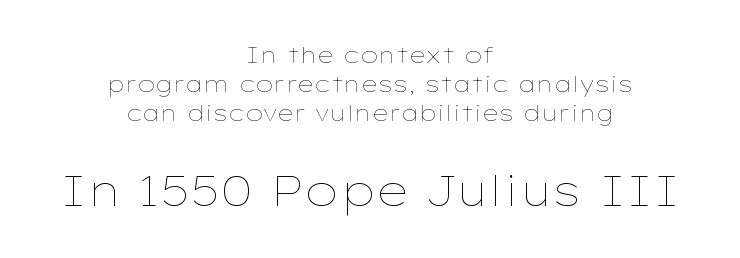
{"italic": "no", "bold": "no", "weight": "thin", "width": "wide", "stroke_contrast": "low", "x_height": "medium", "monospaced": "no", "underline": "no", "align": "center", "line_spacing": "normal", "line_spacing_ratio": 1.32, "letter_spacing": "normal", "letter_spacing_em": 0.0, "larger_block": "second", "size_ratio": 1.95, "glyph_px": 43}
